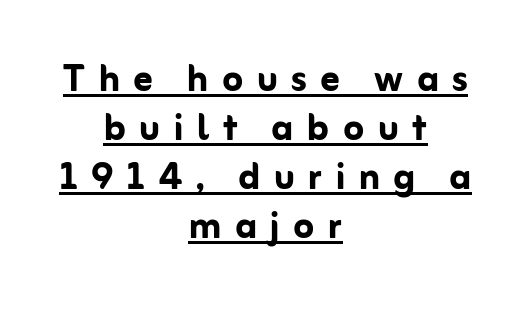
The image shows 47 px semibold sans-serif type, upright; set centered, tight line spacing (1.04x), unusually wide letter spacing (+0.29 em), underlined; low stroke contrast and a medium x-height.
